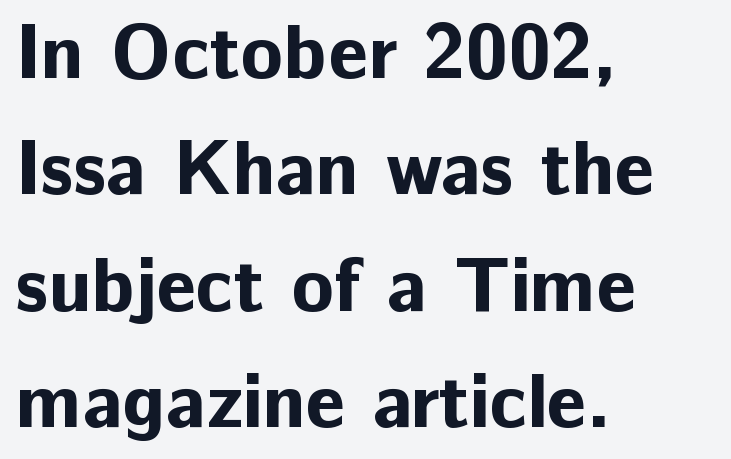
Q: Is the text bold? A: Yes.
Q: Is the text italic (slanted)? A: No, it is upright.
Q: Is the typeface a serif or a sans-serif typeface? A: Sans-serif.
Q: Is the text underlined? A: No.
Q: How is the paragraph aligned? A: Left-aligned.
Q: Is the spacing between letters normal or unusually wide? A: Normal.
Q: Is the spacing between lines tight, normal or loose? A: Normal.
Q: Width (condensed, normal, or wide)? A: Normal.
Q: Stroke contrast? A: Low.
Q: x-height? A: Medium.
Q: Monospaced? A: No.
